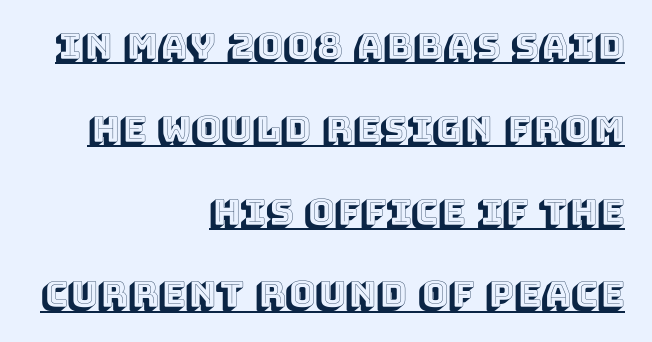
The image shows 36 px text type, upright; set right-aligned, loose line spacing (2.3x), normal letter spacing, underlined; a large x-height.
